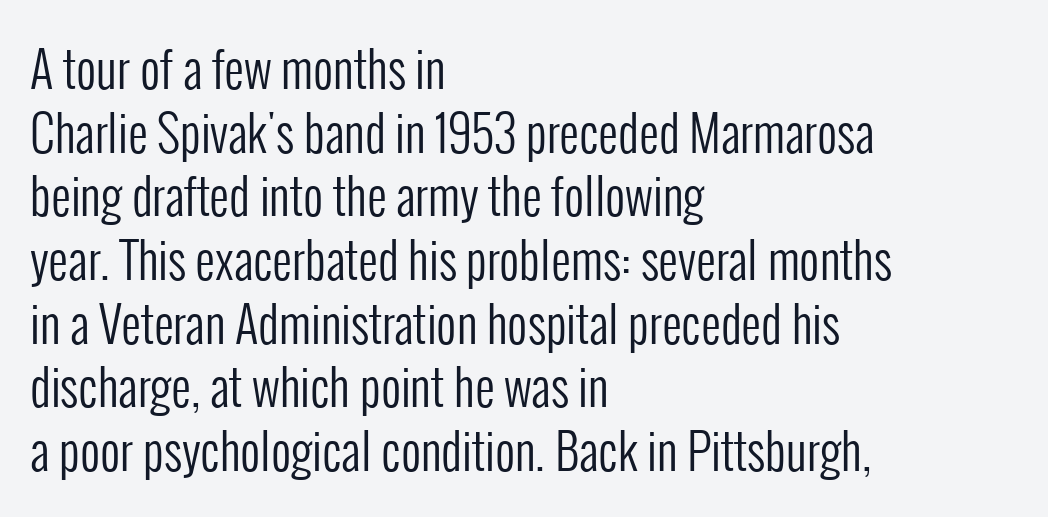
What's the leading like? Ordinary, nothing unusual. Proportional: the letters do not fall into vertical columns. Note: no serifs on the glyphs. Nope, not italic — everything's standing straight. Is the stroke heavy? The answer is a plain regular-or-lighter. Unmarked baselines from the first word to the last.
